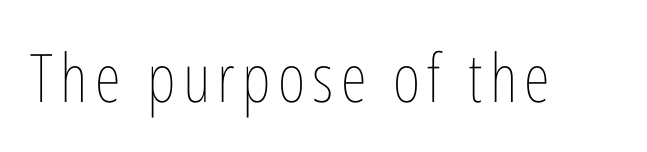
Q: Is the text bold? A: No.
Q: Is the text italic (slanted)? A: No, it is upright.
Q: Is the text underlined? A: No.
Q: Width (condensed, normal, or wide)? A: Condensed.
Q: Stroke contrast? A: Low.
Q: x-height? A: Medium.
Q: Monospaced? A: No.
